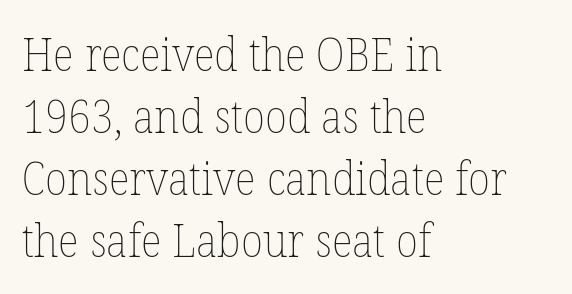
{"italic": "no", "bold": "no", "weight": "thin", "width": "normal", "stroke_contrast": "low", "x_height": "medium", "monospaced": "no", "underline": "no", "align": "left", "line_spacing": "normal", "line_spacing_ratio": 1.38, "letter_spacing": "normal", "letter_spacing_em": 0.0, "glyph_px": 45}
